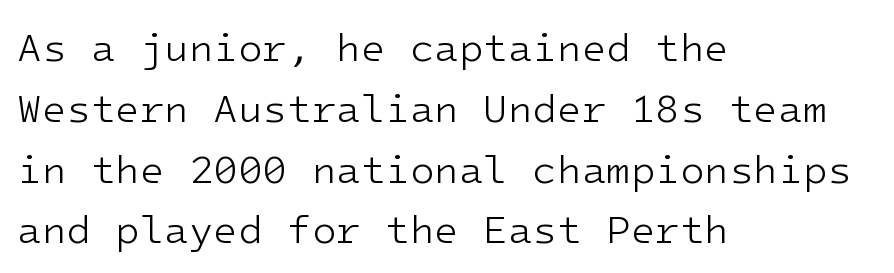
Think standard paragraph weight, or any step lighter than that. Is the block centered? No — it sits flush against the left margin. The passage shown is typeset with a sans-serif family. This sample uses an upright cut, with every glyph sitting square on the baseline.
